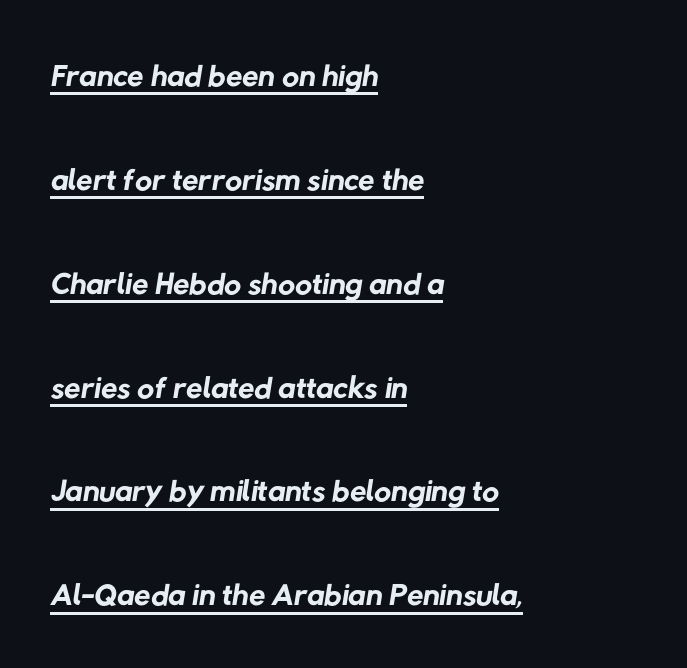
Q: Is the text bold? A: No.
Q: Is the typeface a serif or a sans-serif typeface? A: Sans-serif.
Q: Is the text underlined? A: Yes.
Q: How is the paragraph aligned? A: Left-aligned.
Q: Is the spacing between letters normal or unusually wide? A: Normal.
Q: Is the spacing between lines tight, normal or loose? A: Loose.
Q: Width (condensed, normal, or wide)? A: Normal.
Q: Stroke contrast? A: Low.
Q: x-height? A: Medium.
Q: Monospaced? A: No.
